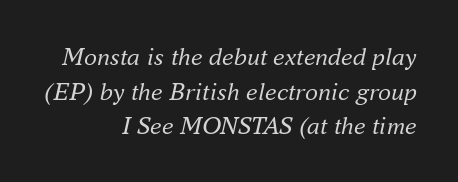
The image shows 26 px text type, italic (leaning right); set right-aligned, normal line spacing (1.33x), normal letter spacing, not underlined.
